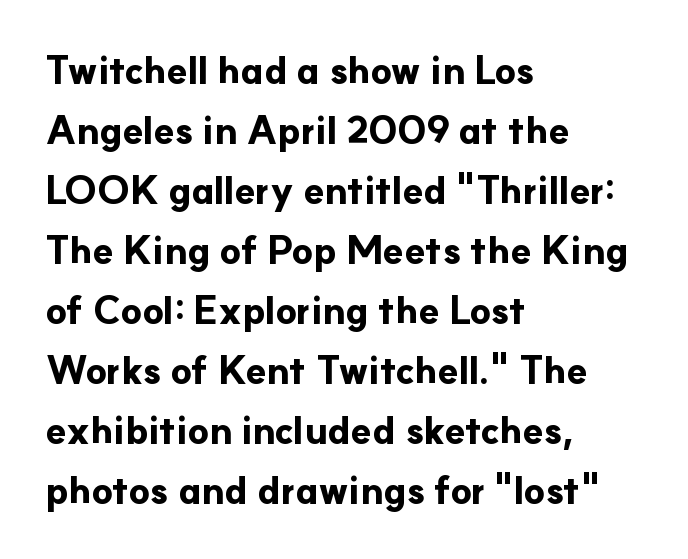
The image shows 38 px bold sans-serif type, upright; set left-aligned, normal line spacing (1.58x), normal letter spacing, not underlined; low stroke contrast and a small x-height.
